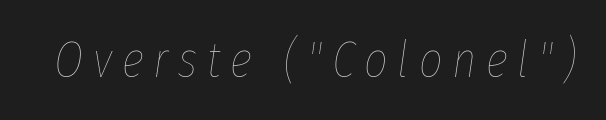
The image shows 51 px thin, condensed type, italic (leaning right); set not underlined; low stroke contrast and a medium x-height.
